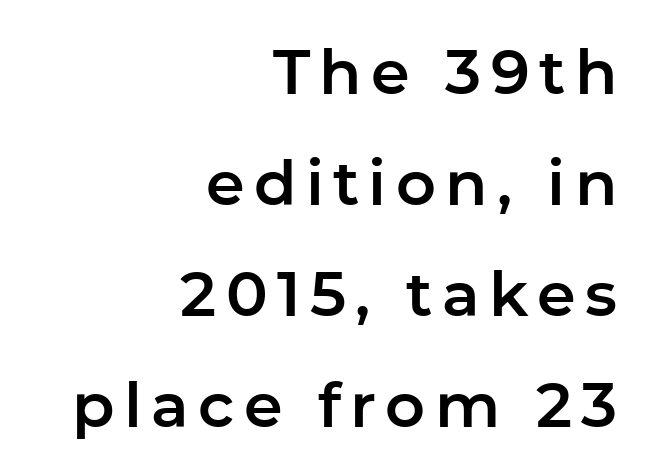
{"serif": "no", "italic": "no", "width": "normal", "stroke_contrast": "low", "x_height": "medium", "monospaced": "no", "underline": "no", "align": "right", "line_spacing_ratio": 1.79, "glyph_px": 62}
